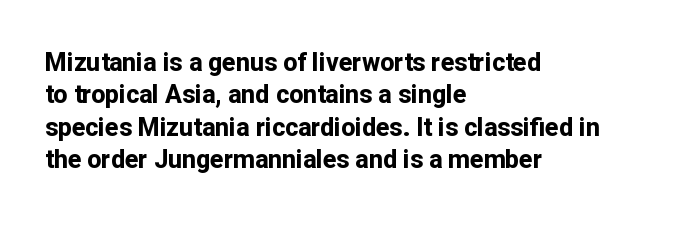
{"italic": "no", "bold": "yes", "underline": "no", "align": "left", "line_spacing": "normal", "line_spacing_ratio": 1.3, "letter_spacing": "normal", "letter_spacing_em": 0.0, "glyph_px": 25}
